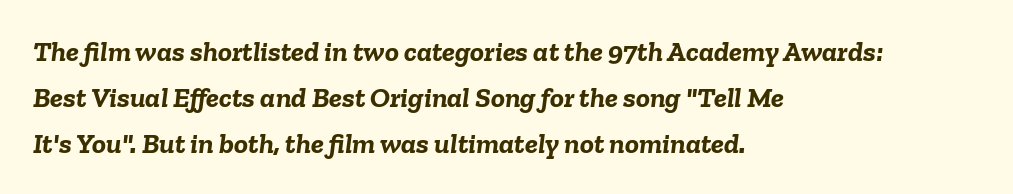
The image shows 29 px semibold type, italic (leaning right); set left-aligned, normal line spacing (1.58x), normal letter spacing, not underlined; low stroke contrast and a medium x-height.
